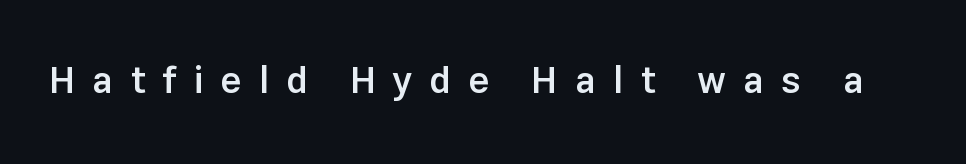
{"serif": "no", "italic": "no", "bold": "semi", "weight": "semibold", "width": "normal", "stroke_contrast": "low", "x_height": "medium", "monospaced": "no", "underline": "no", "letter_spacing": "wide", "letter_spacing_em": 0.47, "glyph_px": 37}
